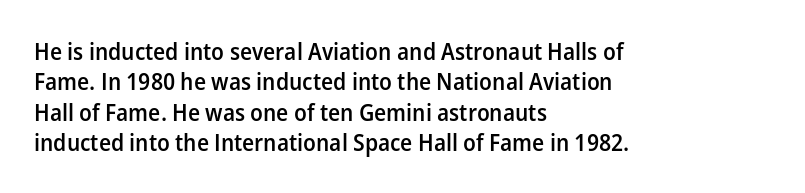
{"italic": "no", "bold": "semi", "underline": "no", "align": "left", "line_spacing": "normal", "line_spacing_ratio": 1.27, "letter_spacing": "normal", "letter_spacing_em": 0.0, "glyph_px": 24}
